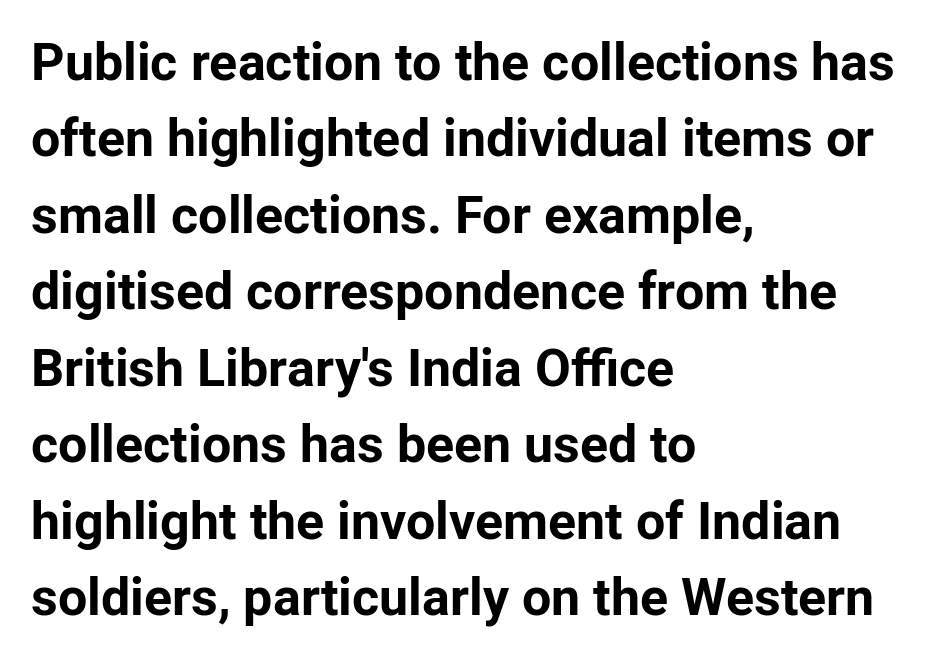
Q: Is the text bold? A: Yes.
Q: Is the text italic (slanted)? A: No, it is upright.
Q: Is the typeface a serif or a sans-serif typeface? A: Sans-serif.
Q: Is the text underlined? A: No.
Q: How is the paragraph aligned? A: Left-aligned.
Q: Is the spacing between letters normal or unusually wide? A: Normal.
Q: Is the spacing between lines tight, normal or loose? A: Normal.
Q: Width (condensed, normal, or wide)? A: Normal.
Q: Stroke contrast? A: Low.
Q: x-height? A: Medium.
Q: Monospaced? A: No.
